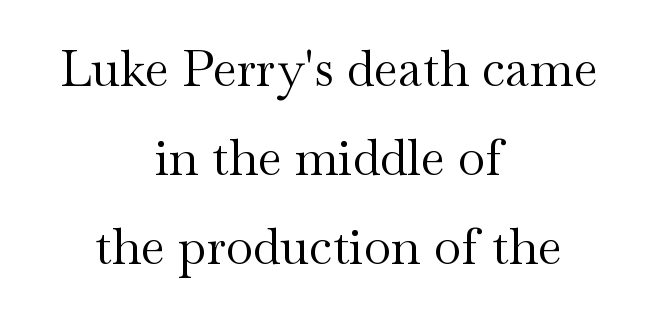
You could not count columns in this text — the font is proportionally spaced. The words here are not underlined. The font's upright variant was chosen for this text. Centered paragraph, ragged on both sides.
